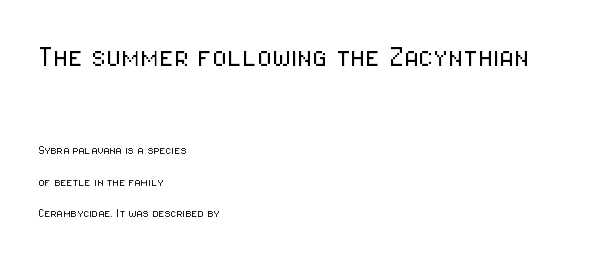
The image shows 34 px light, condensed sans-serif type, upright; set left-aligned, loose line spacing (2.26x), normal letter spacing, not underlined; the first (top) block is 2.43x larger; low stroke contrast and a medium x-height.
